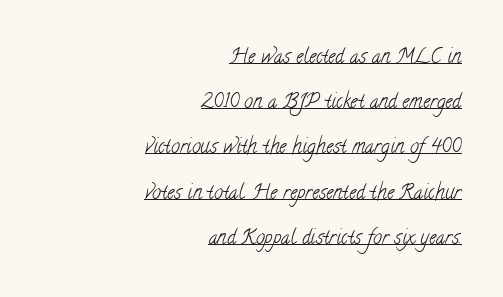
The image shows 20 px text type; set right-aligned, loose line spacing (2.26x), normal letter spacing, underlined.
